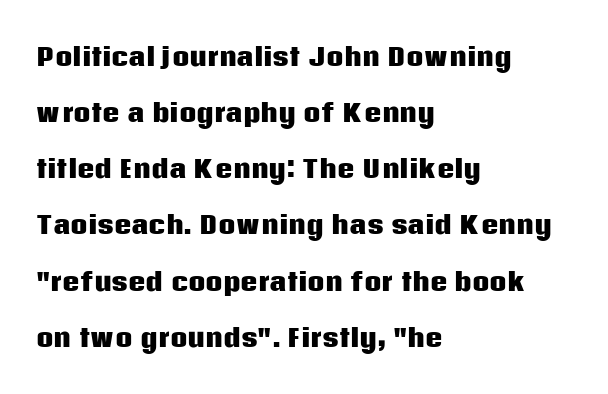
Q: Is the text bold? A: Yes.
Q: Is the text italic (slanted)? A: No, it is upright.
Q: Is the text underlined? A: No.
Q: How is the paragraph aligned? A: Left-aligned.
Q: Is the spacing between letters normal or unusually wide? A: Normal.
Q: Is the spacing between lines tight, normal or loose? A: Loose.
